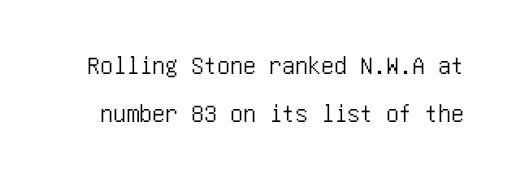
{"italic": "no", "underline": "no", "line_spacing_ratio": 1.85, "letter_spacing": "normal", "letter_spacing_em": 0.0, "glyph_px": 26}
